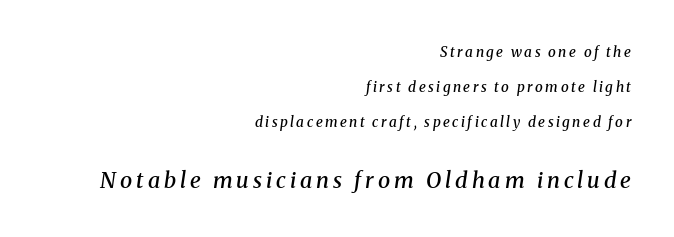
A flush-right, rag-left setting is used for this passage. Is the type slanted? Yes — the strokes lean at a clear angle. The emphasis by scale lands on block number two, below. Each row of text sits above clean, open space.
